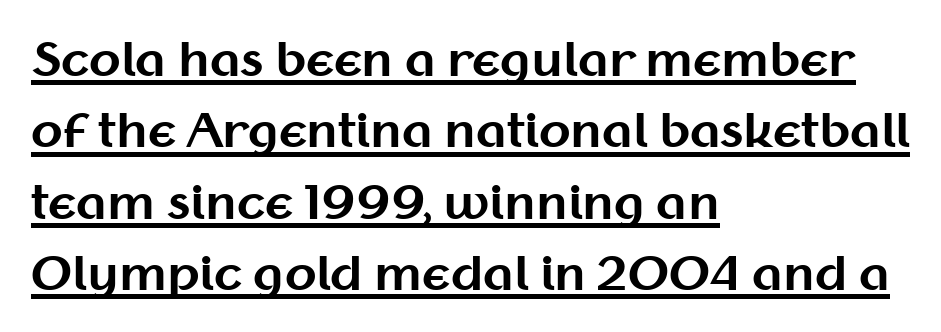
Q: Is the text bold? A: Yes.
Q: Is the text italic (slanted)? A: No, it is upright.
Q: Is the typeface a serif or a sans-serif typeface? A: Sans-serif.
Q: Is the text underlined? A: Yes.
Q: How is the paragraph aligned? A: Left-aligned.
Q: Is the spacing between letters normal or unusually wide? A: Normal.
Q: Is the spacing between lines tight, normal or loose? A: Normal.
Q: Width (condensed, normal, or wide)? A: Normal.
Q: Stroke contrast? A: Medium.
Q: x-height? A: Medium.
Q: Monospaced? A: No.
